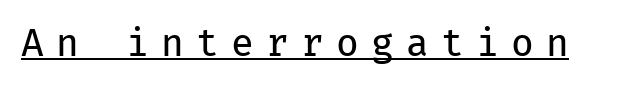
The image shows 37 px regular-weight sans-serif type, upright, monospaced; set unusually wide letter spacing (+0.33 em), underlined; low stroke contrast and a medium x-height.
